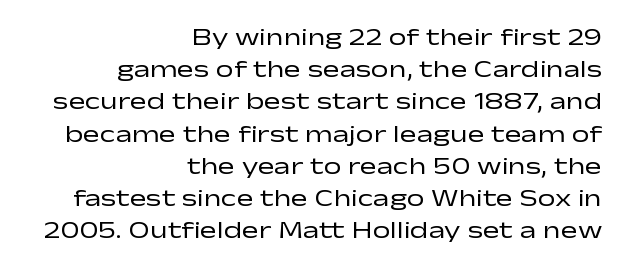
Type without underlining. The type sits square on the baseline with zero lean. The strokes carry an ordinary text weight at most. Which margin do the lines hug? The right one — the left edge is uneven. Leading: standard. Glyph-to-glyph distance matches everyday printed text.
